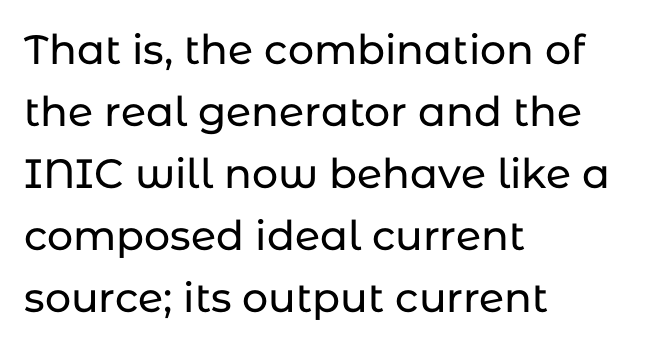
{"serif": "no", "italic": "no", "width": "normal", "stroke_contrast": "low", "x_height": "medium", "monospaced": "no", "underline": "no", "align": "left", "line_spacing": "normal", "line_spacing_ratio": 1.51, "letter_spacing": "normal", "letter_spacing_em": 0.0, "glyph_px": 41}
